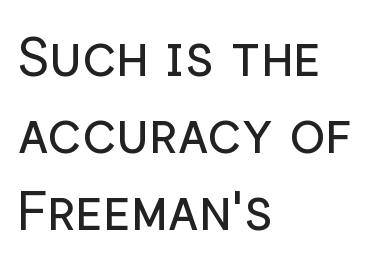
The image shows 54 px regular-weight sans-serif type, upright; set left-aligned, normal line spacing (1.43x), normal letter spacing, not underlined; low stroke contrast and a medium x-height.
